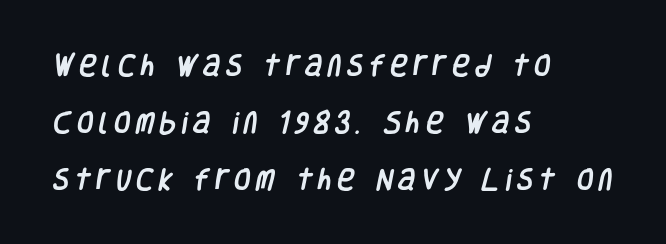
Q: Is the text underlined? A: No.
Q: How is the paragraph aligned? A: Left-aligned.
Q: Is the spacing between letters normal or unusually wide? A: Unusually wide.
Q: Is the spacing between lines tight, normal or loose? A: Loose.
